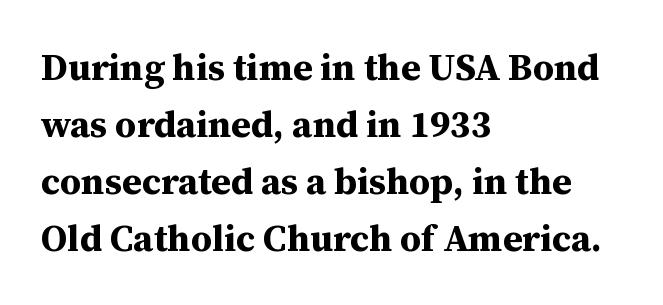
The image shows 37 px bold serif type, upright; set left-aligned, normal line spacing (1.54x), normal letter spacing, not underlined; medium stroke contrast and a medium x-height.
